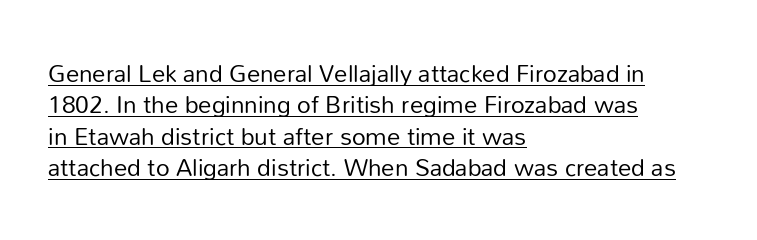
Q: Is the text bold? A: No.
Q: Is the text italic (slanted)? A: No, it is upright.
Q: Is the text underlined? A: Yes.
Q: How is the paragraph aligned? A: Left-aligned.
Q: Is the spacing between letters normal or unusually wide? A: Normal.
Q: Is the spacing between lines tight, normal or loose? A: Normal.
